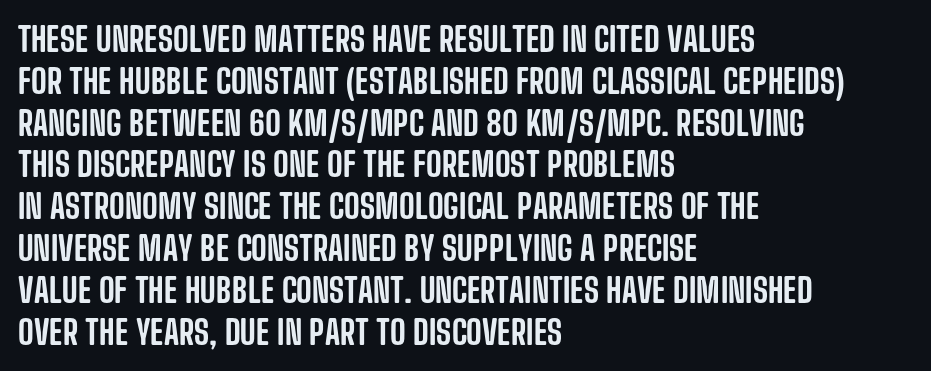
{"serif": "no", "italic": "no", "width": "condensed", "stroke_contrast": "low", "x_height": "large", "monospaced": "no", "underline": "no", "align": "left", "line_spacing_ratio": 1.23, "letter_spacing": "normal", "letter_spacing_em": 0.0, "glyph_px": 34}
